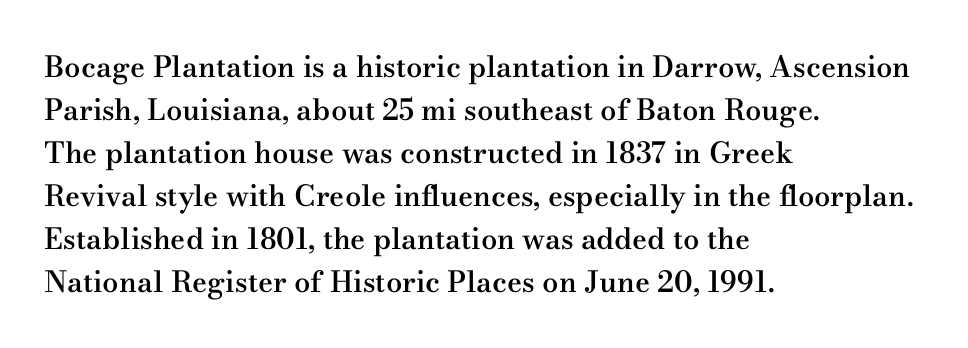
The strip under each line holds only bare page. Character widths vary here, with narrow letters taking less room than wide ones. Each new line begins a customary step beneath the previous one. This sample uses an upright cut, with every glyph sitting square on the baseline. Compared with typical body copy, the letter spacing here is the same.
